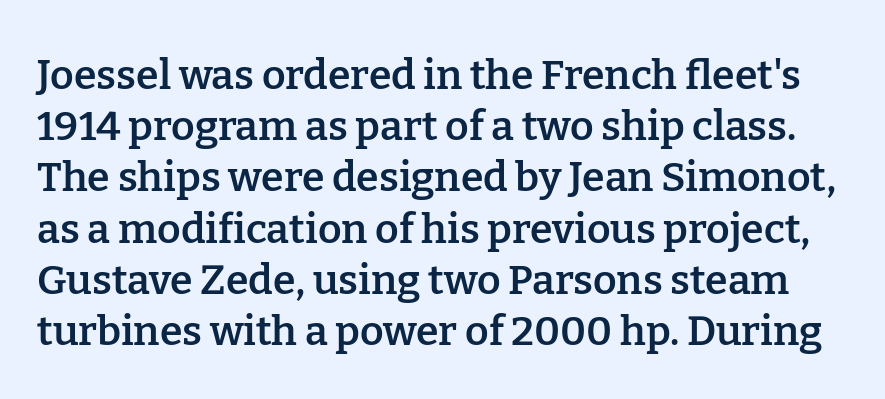
{"serif": "yes", "italic": "no", "bold": "semi", "weight": "semibold", "width": "normal", "stroke_contrast": "low", "x_height": "medium", "monospaced": "no", "underline": "no", "line_spacing": "normal", "line_spacing_ratio": 1.25, "letter_spacing": "normal", "letter_spacing_em": 0.0, "glyph_px": 41}
